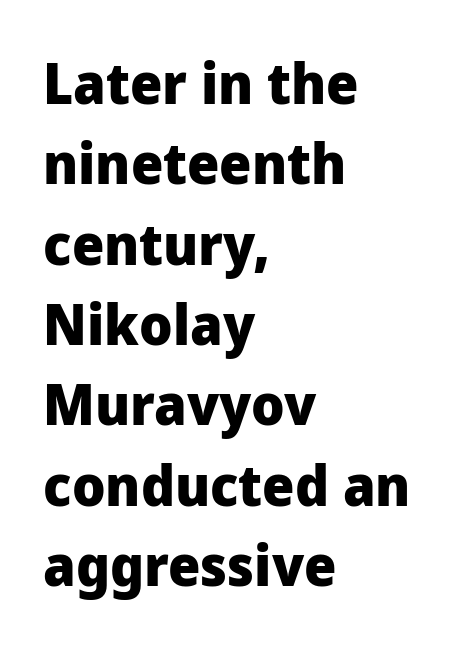
The letters advance in unequal steps, a hallmark of proportional type. Underlining? Definitely not there. The compositor pushed each line to the left boundary. Compared with an ordinary text face, these strokes are far heavier — a full bold. Designer's note — italics off, roman on.
